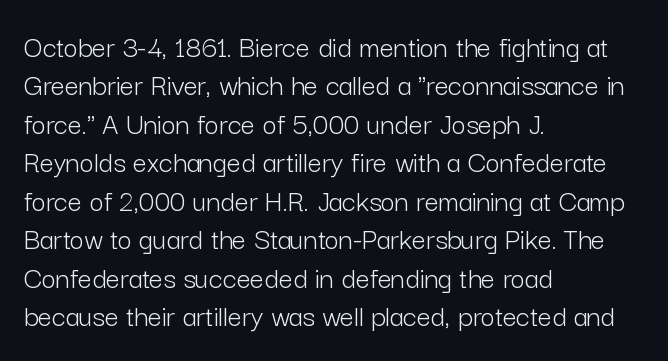
The image shows 31 px light sans-serif type, upright; set left-aligned, line spacing 1.24x, normal letter spacing, not underlined; low stroke contrast and a medium x-height.
